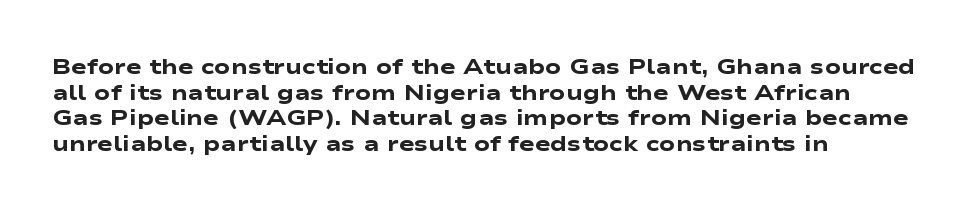
The image shows 21 px bold type; set left-aligned, line spacing 1.22x, normal letter spacing, not underlined.
